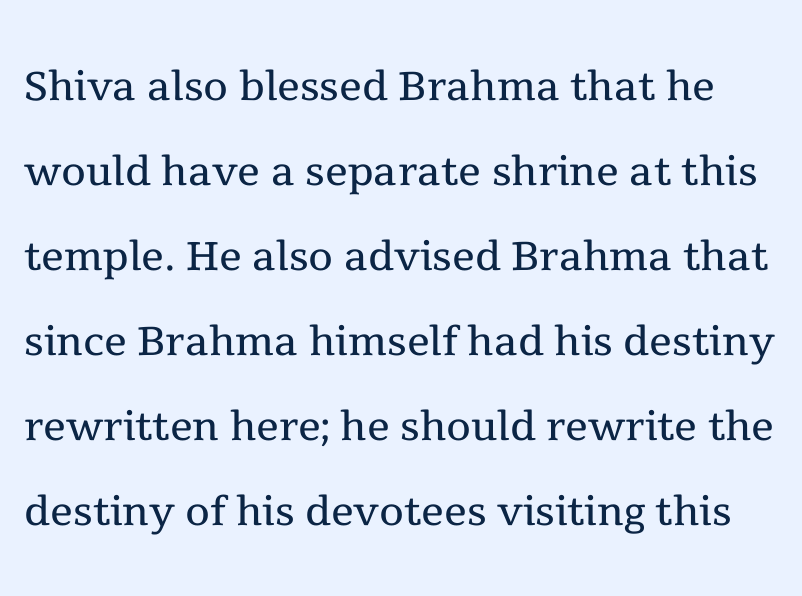
{"serif": "yes", "italic": "no", "bold": "no", "weight": "regular", "width": "normal", "x_height": "medium", "monospaced": "no", "underline": "no", "line_spacing": "normal", "line_spacing_ratio": 1.49, "letter_spacing": "normal", "letter_spacing_em": 0.0, "glyph_px": 57}
